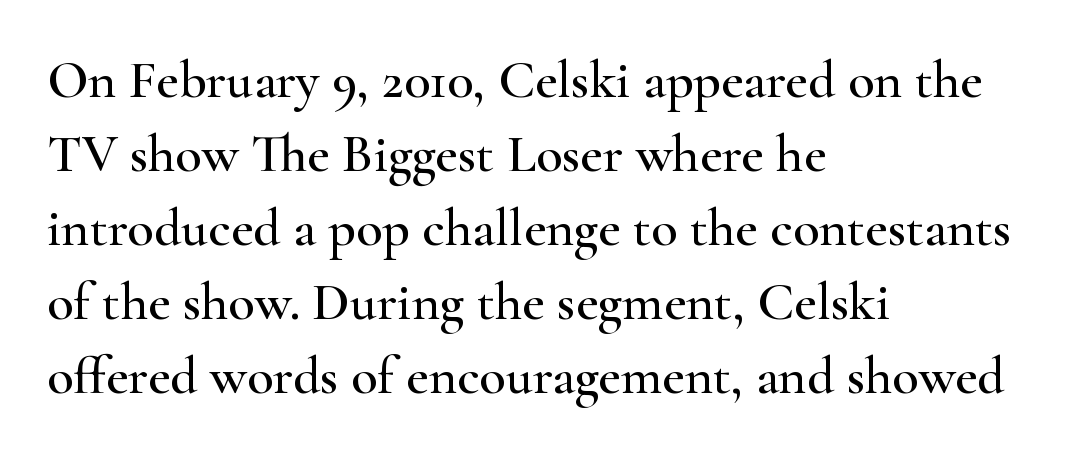
The image shows 54 px wide serif type, upright; set left-aligned, normal line spacing (1.37x), normal letter spacing, not underlined; high stroke contrast and a small x-height.
